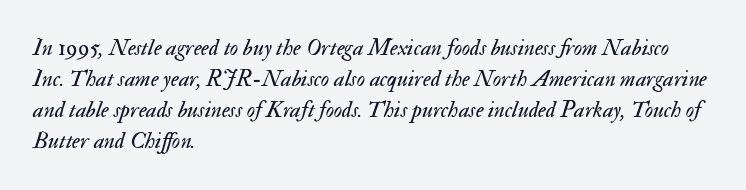
Q: Is the text bold? A: No.
Q: Is the text italic (slanted)? A: Yes, it leans right by about 17 degrees.
Q: Is the text underlined? A: No.
Q: How is the paragraph aligned? A: Left-aligned.
Q: Is the spacing between letters normal or unusually wide? A: Normal.
Q: Is the spacing between lines tight, normal or loose? A: Normal.
